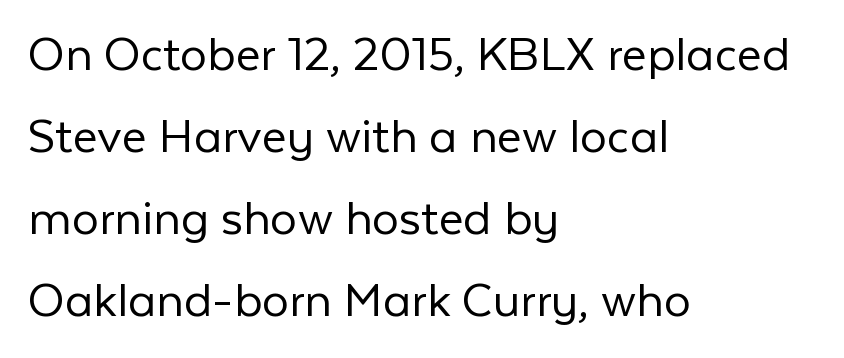
Q: Is the text bold? A: No.
Q: Is the text italic (slanted)? A: No, it is upright.
Q: Is the typeface a serif or a sans-serif typeface? A: Sans-serif.
Q: Is the text underlined? A: No.
Q: How is the paragraph aligned? A: Left-aligned.
Q: Is the spacing between letters normal or unusually wide? A: Normal.
Q: Is the spacing between lines tight, normal or loose? A: Normal.
Q: Width (condensed, normal, or wide)? A: Normal.
Q: Stroke contrast? A: Low.
Q: x-height? A: Medium.
Q: Monospaced? A: No.
